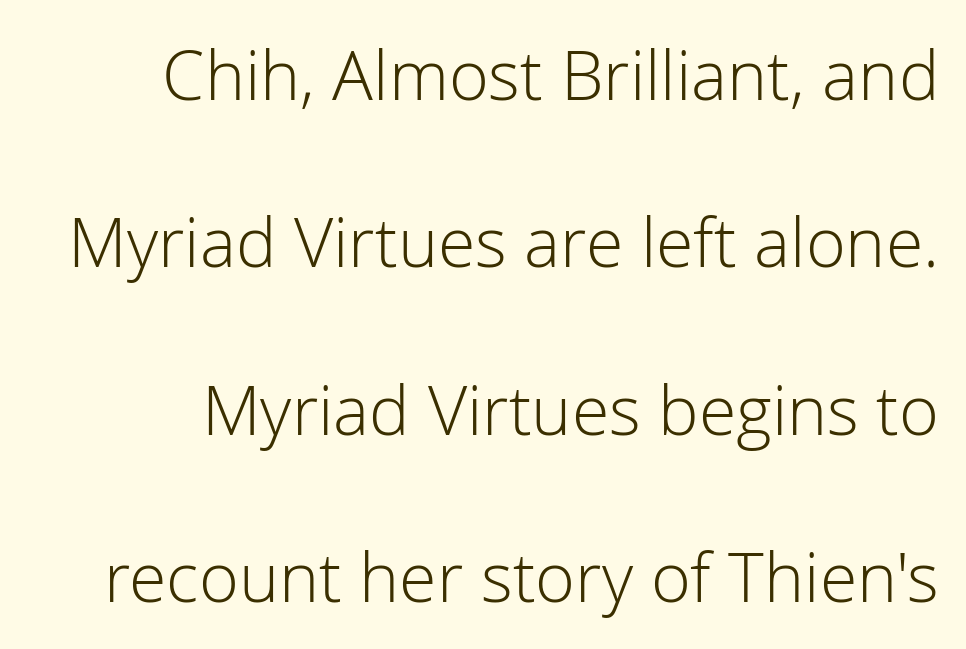
{"serif": "no", "italic": "no", "bold": "no", "weight": "light", "width": "normal", "stroke_contrast": "low", "x_height": "medium", "monospaced": "no", "underline": "no", "line_spacing": "loose", "line_spacing_ratio": 2.46, "letter_spacing": "normal", "letter_spacing_em": 0.0, "glyph_px": 68}
